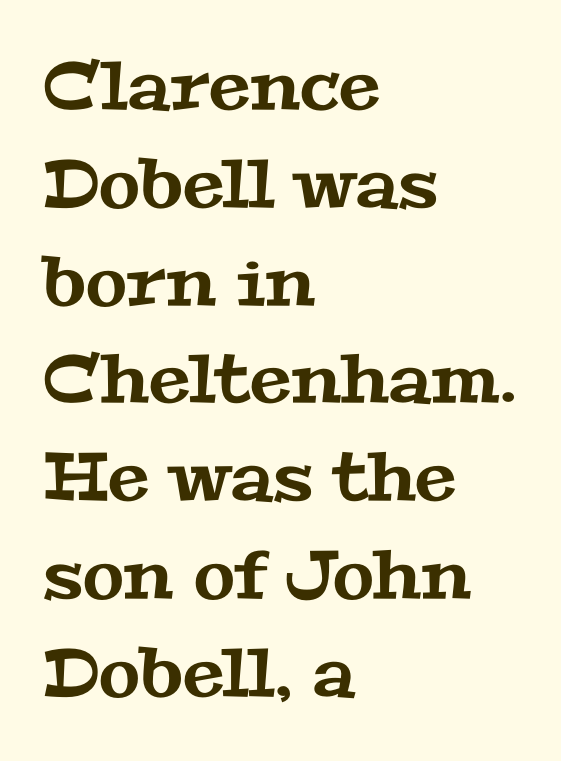
Q: Is the typeface a serif or a sans-serif typeface? A: Serif.
Q: Is the text underlined? A: No.
Q: How is the paragraph aligned? A: Left-aligned.
Q: Is the spacing between letters normal or unusually wide? A: Normal.
Q: Is the spacing between lines tight, normal or loose? A: Normal.
Q: Width (condensed, normal, or wide)? A: Wide.
Q: Stroke contrast? A: Medium.
Q: x-height? A: Medium.
Q: Monospaced? A: No.
